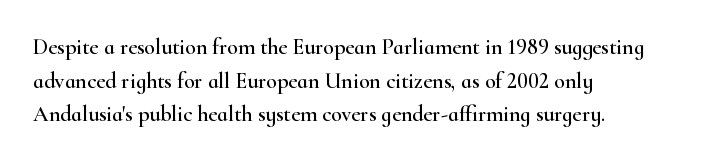
One glance says typical: line gaps are just what's usual. The letters stand upright; this is a roman face. The gap between lines stays unmarked. These lines keep a tight, regular rhythm from letter to letter. Casual observation: everything's shoved over to the left.
